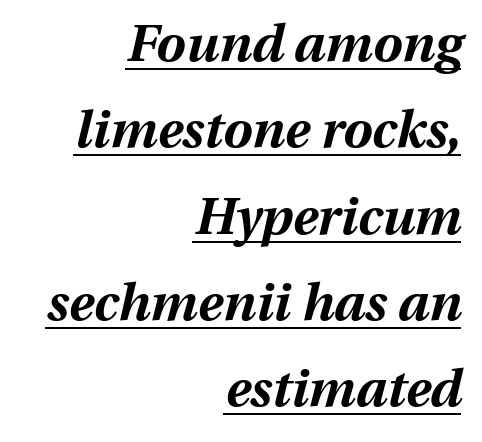
Q: Is the text bold? A: Yes.
Q: Is the text italic (slanted)? A: Yes, it leans right by about 13 degrees.
Q: Is the text underlined? A: Yes.
Q: How is the paragraph aligned? A: Right-aligned.
Q: Is the spacing between letters normal or unusually wide? A: Normal.
Q: Is the spacing between lines tight, normal or loose? A: Normal.
Q: Width (condensed, normal, or wide)? A: Normal.
Q: Stroke contrast? A: Medium.
Q: x-height? A: Medium.
Q: Monospaced? A: No.
